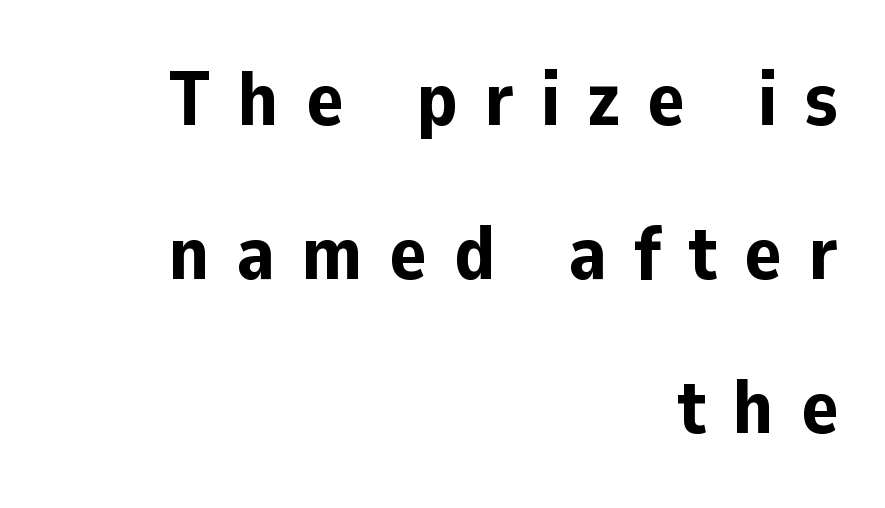
The image shows 77 px bold sans-serif type, upright; set right-aligned, loose line spacing (2.0x), unusually wide letter spacing (+0.35 em), not underlined; low stroke contrast and a medium x-height.
